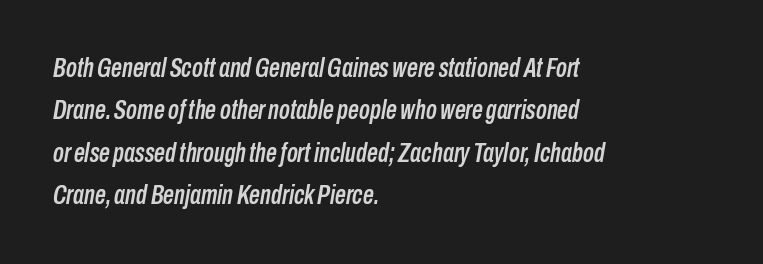
Q: Is the text italic (slanted)? A: Yes, it leans right by about 10 degrees.
Q: Is the text underlined? A: No.
Q: How is the paragraph aligned? A: Left-aligned.
Q: Is the spacing between letters normal or unusually wide? A: Normal.
Q: Is the spacing between lines tight, normal or loose? A: Normal.
